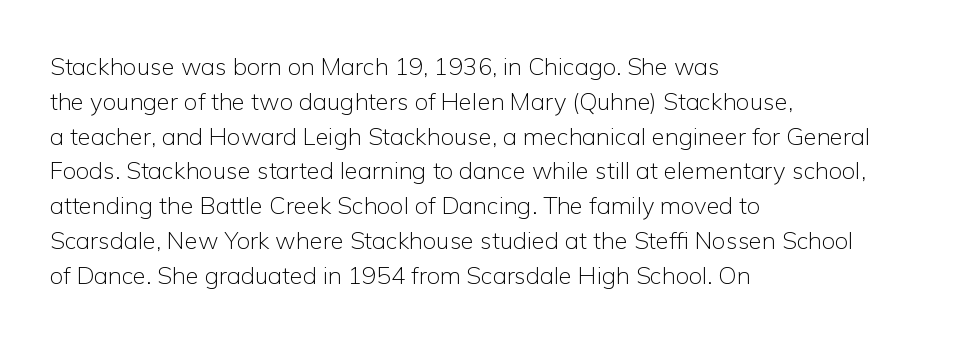
Summary of weight: not heavy and not bold. The passage shown stacks its lines at a standard gap. Upright lettering throughout. Tracking value appears to be zero — textbook default spacing.
